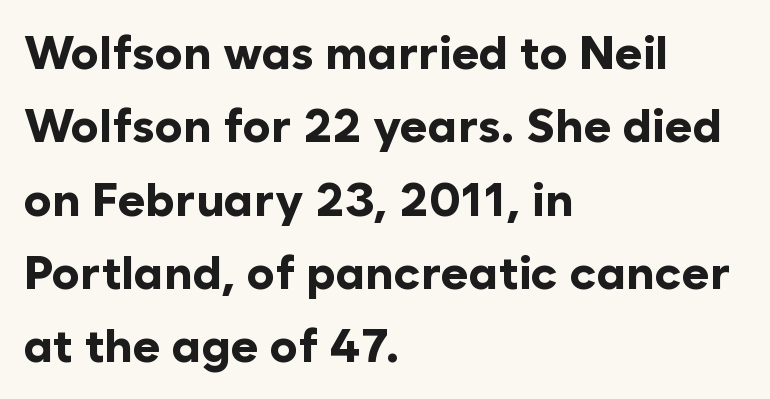
{"serif": "no", "italic": "no", "bold": "yes", "weight": "bold", "width": "normal", "stroke_contrast": "low", "x_height": "medium", "monospaced": "no", "underline": "no", "align": "left", "line_spacing": "normal", "line_spacing_ratio": 1.56, "letter_spacing": "normal", "letter_spacing_em": 0.0, "glyph_px": 47}
